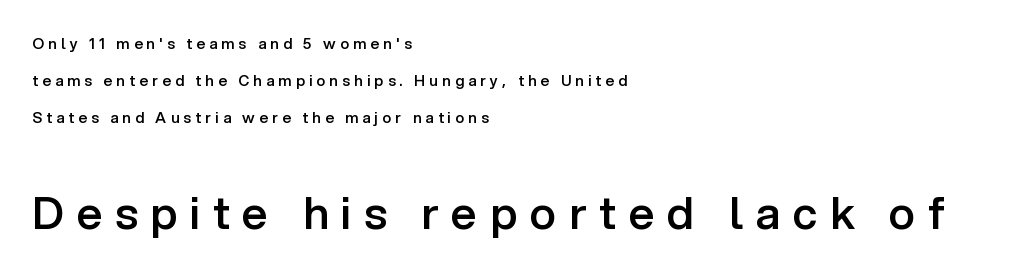
The image shows 45 px semibold sans-serif type, upright; set left-aligned, loose line spacing (2.47x), unusually wide letter spacing (+0.28 em), not underlined; the second (bottom) block is 3.0x larger; low stroke contrast and a medium x-height.
